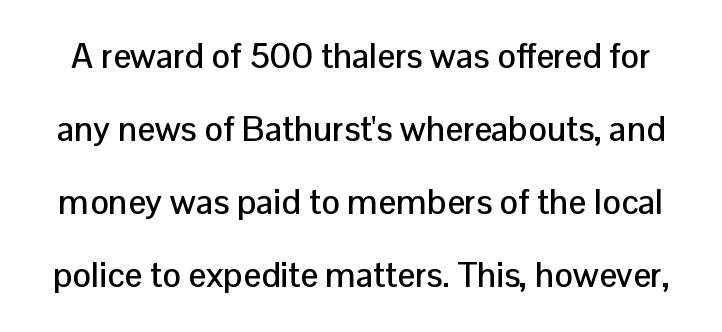
The image shows 35 px sans-serif type, upright; set loose line spacing (2.09x), normal letter spacing, not underlined; low stroke contrast and a medium x-height.
